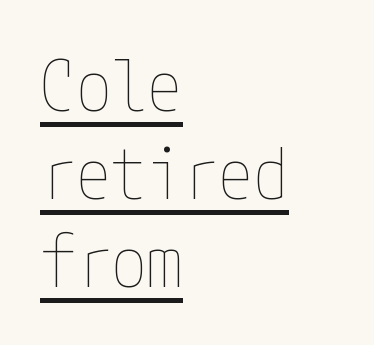
Q: Is the text bold? A: No.
Q: Is the text italic (slanted)? A: No, it is upright.
Q: Is the text underlined? A: Yes.
Q: How is the paragraph aligned? A: Left-aligned.
Q: Is the spacing between letters normal or unusually wide? A: Normal.
Q: Width (condensed, normal, or wide)? A: Condensed.
Q: Stroke contrast? A: Low.
Q: x-height? A: Medium.
